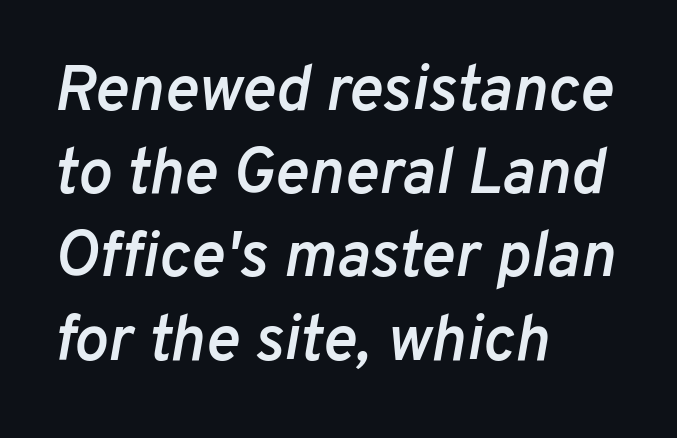
The image shows 64 px semibold type, italic (leaning right); set left-aligned, normal line spacing (1.3x), normal letter spacing, not underlined; low stroke contrast and a medium x-height.
